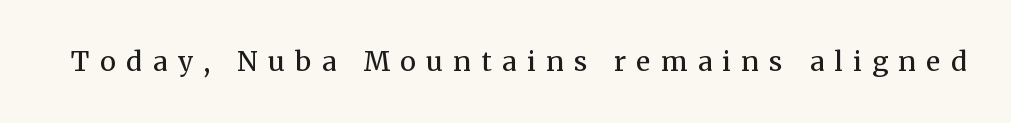
Q: Is the text bold? A: No.
Q: Is the text italic (slanted)? A: No, it is upright.
Q: Is the text underlined? A: No.
Q: Is the spacing between letters normal or unusually wide? A: Unusually wide.
